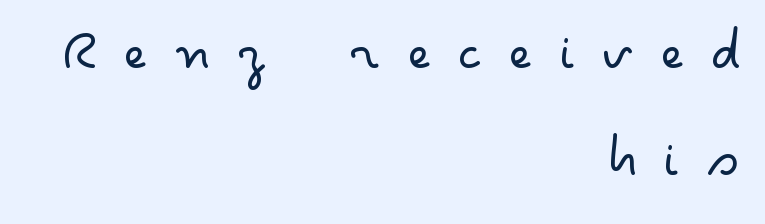
The image shows 63 px light, wide sans-serif type, upright; set right-aligned, normal line spacing (1.7x), unusually wide letter spacing (+0.41 em), not underlined; low stroke contrast and a small x-height.
